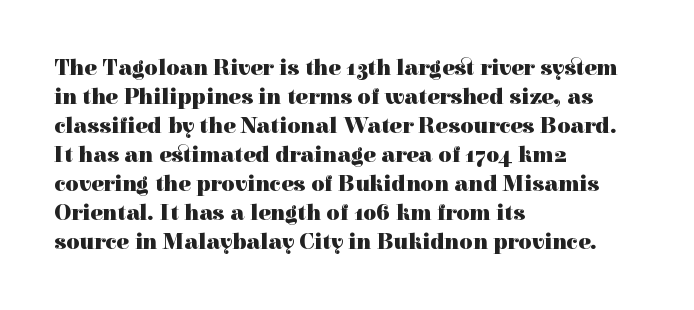
The typography opts for an upright posture over an oblique one. What weight is shown? A full bold with thick strokes. How would I describe the line gaps? Plain and ordinary. Each line starts at the same left margin while the right side varies.
